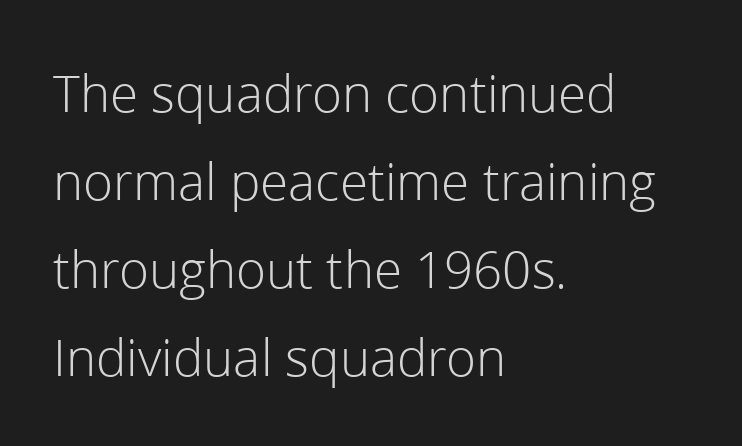
{"serif": "no", "italic": "no", "bold": "no", "weight": "light", "width": "normal", "stroke_contrast": "low", "x_height": "medium", "monospaced": "no", "underline": "no", "align": "left", "line_spacing": "normal", "line_spacing_ratio": 1.6, "letter_spacing": "normal", "letter_spacing_em": 0.0, "glyph_px": 55}
